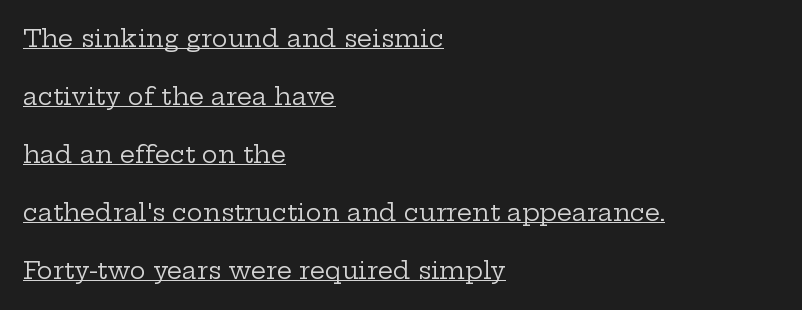
The image shows 24 px text type, upright; set left-aligned, loose line spacing (2.42x), normal letter spacing, underlined.
